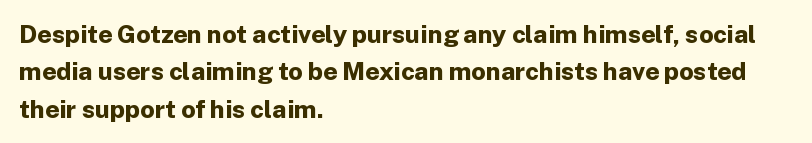
Baseline-to-baseline distance is the conventional proportion of letter height. The typesetter chose a ragged-right arrangement here. The zone under the glyphs is completely vacant. Typesetter's note: full bold, strokes at maximum text heaviness. In terms of posture, this sample is upright. The horizontal fit of the characters is conventional and even.
